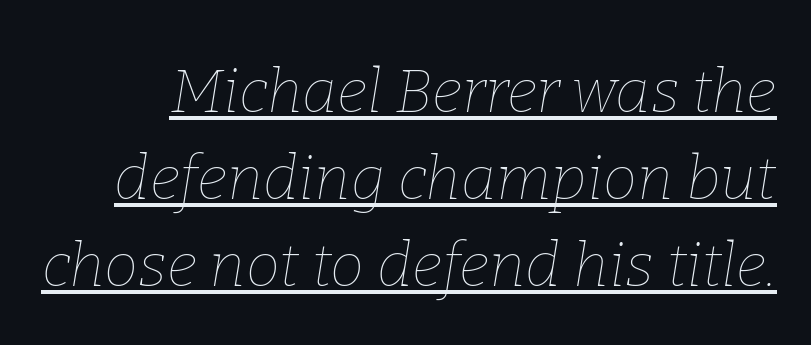
{"italic": "yes", "lean": "right", "slant_degrees": 9, "bold": "no", "weight": "thin", "width": "normal", "stroke_contrast": "low", "x_height": "medium", "monospaced": "no", "underline": "yes", "line_spacing": "normal", "line_spacing_ratio": 1.43, "letter_spacing": "normal", "letter_spacing_em": 0.0, "glyph_px": 61}
